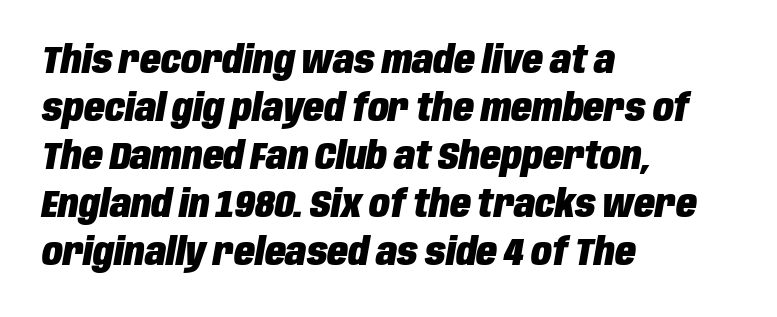
Q: Is the text bold? A: Yes.
Q: Is the text italic (slanted)? A: Yes, it leans right by about 10 degrees.
Q: Is the text underlined? A: No.
Q: How is the paragraph aligned? A: Left-aligned.
Q: Is the spacing between letters normal or unusually wide? A: Normal.
Q: Is the spacing between lines tight, normal or loose? A: Normal.
Q: Width (condensed, normal, or wide)? A: Condensed.
Q: Stroke contrast? A: Low.
Q: x-height? A: Large.
Q: Monospaced? A: No.
